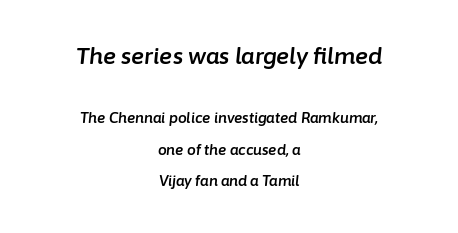
Q: Is the text italic (slanted)? A: Yes, it leans right by about 6 degrees.
Q: Is the text underlined? A: No.
Q: How is the paragraph aligned? A: Centered.
Q: Is the spacing between letters normal or unusually wide? A: Normal.
Q: Is the spacing between lines tight, normal or loose? A: Loose.
Q: Which block of text is set in a larger size, the first (top) or the second (bottom)? A: The first (top) one.
